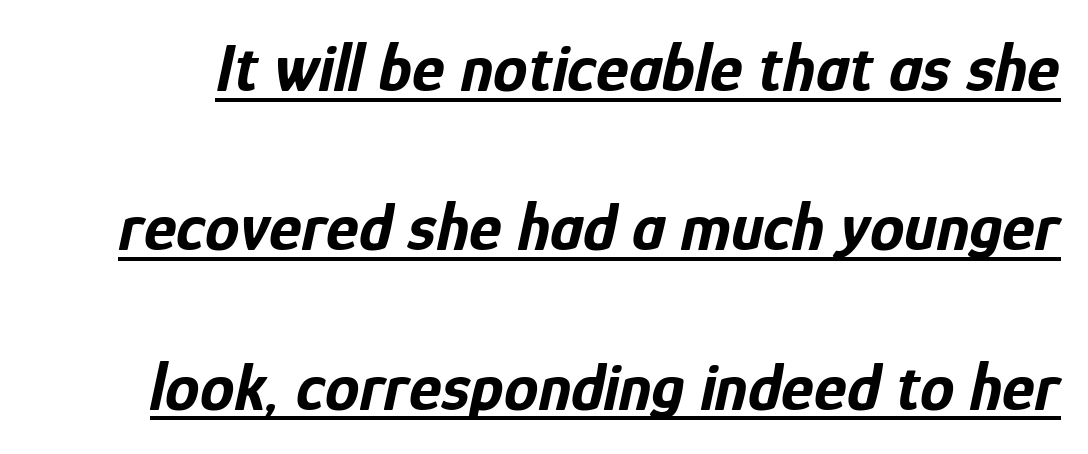
Each glyph is drawn with heavy, bold strokes. Somebody hit Ctrl+U on this one — the words are underlined. Style check: oblique. Students, observe: this is what heavily led, spacious text looks like.
